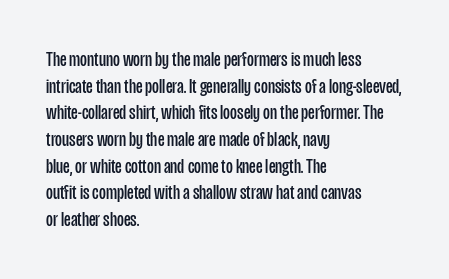
The image shows 21 px text type, upright; set left-aligned, normal line spacing (1.27x), normal letter spacing, not underlined.
